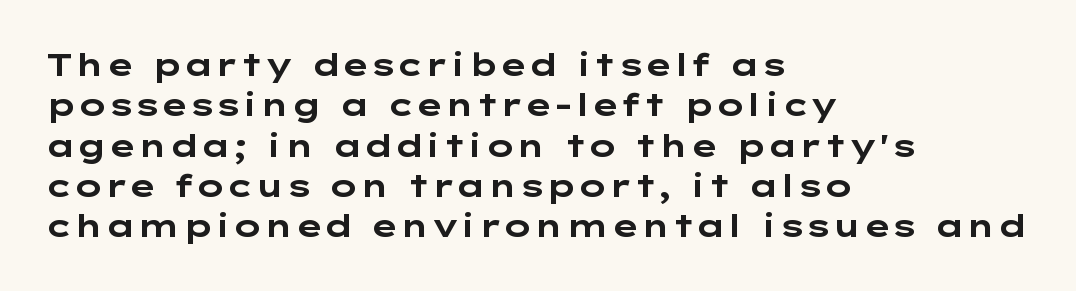
The image shows 31 px bold, wide sans-serif type, upright; set left-aligned, normal line spacing (1.3x), normal letter spacing, not underlined; low stroke contrast and a medium x-height.
